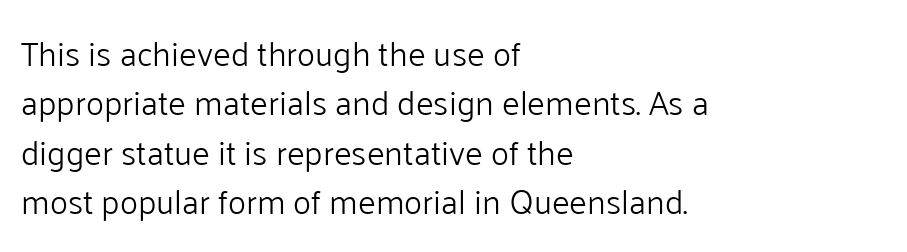
Q: Is the text bold? A: No.
Q: Is the text italic (slanted)? A: No, it is upright.
Q: Is the typeface a serif or a sans-serif typeface? A: Sans-serif.
Q: Is the text underlined? A: No.
Q: How is the paragraph aligned? A: Left-aligned.
Q: Is the spacing between letters normal or unusually wide? A: Normal.
Q: Is the spacing between lines tight, normal or loose? A: Normal.
Q: Width (condensed, normal, or wide)? A: Normal.
Q: Stroke contrast? A: Low.
Q: x-height? A: Medium.
Q: Monospaced? A: No.
